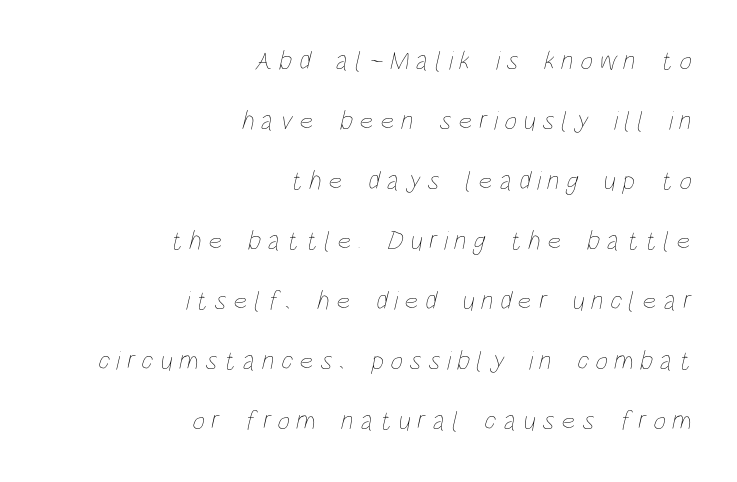
The image shows 27 px text type; set right-aligned, loose line spacing (2.22x), unusually wide letter spacing (+0.25 em), not underlined.
